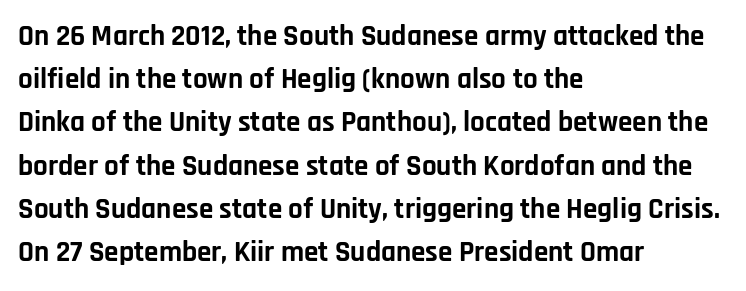
{"serif": "no", "italic": "no", "bold": "yes", "weight": "bold", "width": "normal", "stroke_contrast": "low", "x_height": "large", "monospaced": "no", "underline": "no", "align": "left", "line_spacing": "normal", "line_spacing_ratio": 1.49, "letter_spacing": "normal", "letter_spacing_em": 0.0, "glyph_px": 29}
